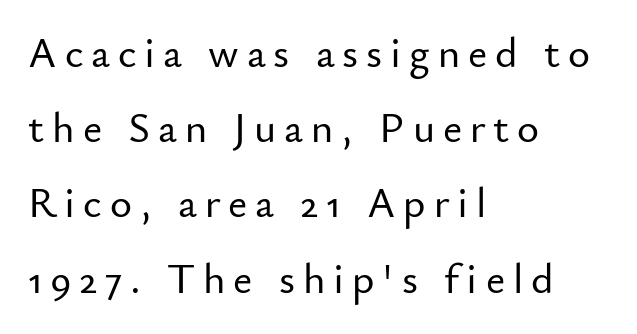
You can tell from the bare stems that sans-serif type was used. Italic? Not at all — the glyphs are vertical. Looks like regular typesetting: each glyph gets only the width it needs. Check the space under the baseline: it is left empty. These lines are set flush left with a ragged right edge.
